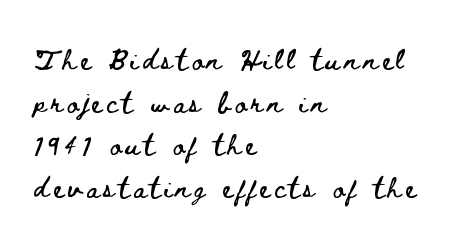
These lines are set flush left with a ragged right edge. Bare-footed words on every line. A great deal of white space separates one row of letters from the next. Tracking here is generous; glyphs stand well apart from one another.
